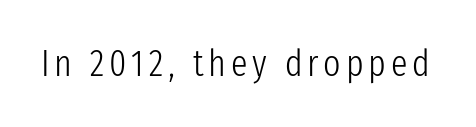
Q: Is the text bold? A: No.
Q: Is the text italic (slanted)? A: No, it is upright.
Q: Is the typeface a serif or a sans-serif typeface? A: Sans-serif.
Q: Is the text underlined? A: No.
Q: Width (condensed, normal, or wide)? A: Condensed.
Q: Stroke contrast? A: Low.
Q: x-height? A: Medium.
Q: Monospaced? A: No.
